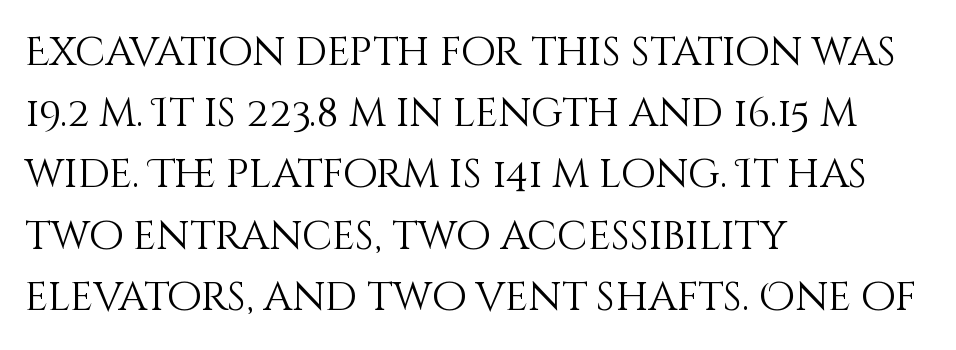
The lines sit at an ordinary, default distance from one another. Weight: not bold — regular or lighter. The letters advance in unequal steps, a hallmark of proportional type. Honestly, there is no underline to notice here at all. These lines are set flush left with a ragged right edge. Does extra space separate the letters? No, they use regular spacing.
